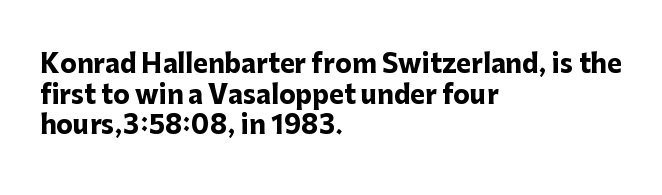
In CSS terms this would be text-align: left. Anything drawn beneath the words? Only blank space. Posture: upright roman. As a designer I'd log this as weight 700, bold.
